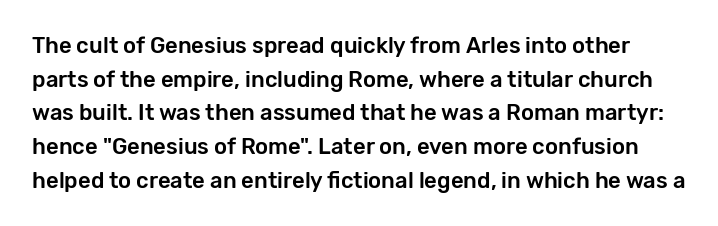
Reading down the column, the eye jumps a familiar distance to each next line. Does the lettering tilt? It doesn't — this is upright. Beneath every word, the page is bare. Observe the ordinary spacing: letters are neighbours, not strangers.
